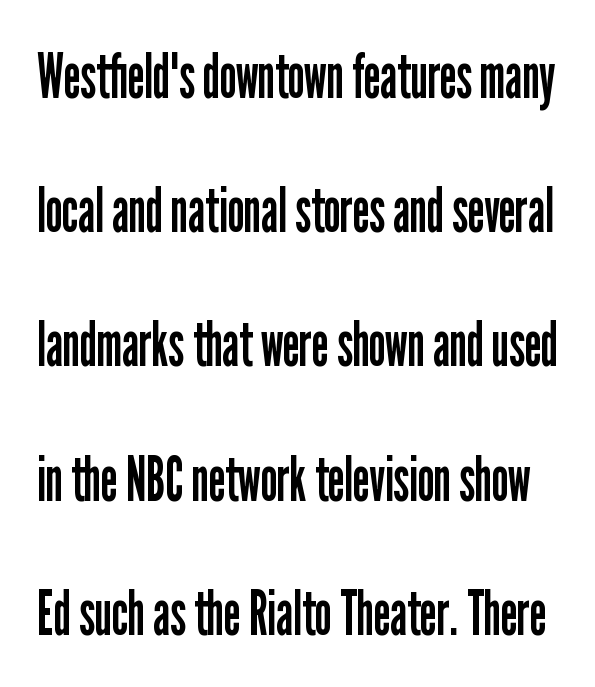
Spacing verdict: proportional, widths tailored to each character. Letters have the restrained weight of plain body copy at most. The foot of each line stays bare and open. If you drew a line through each stem, it would be perfectly vertical. Stroke terminals: plain, sans-serif.
